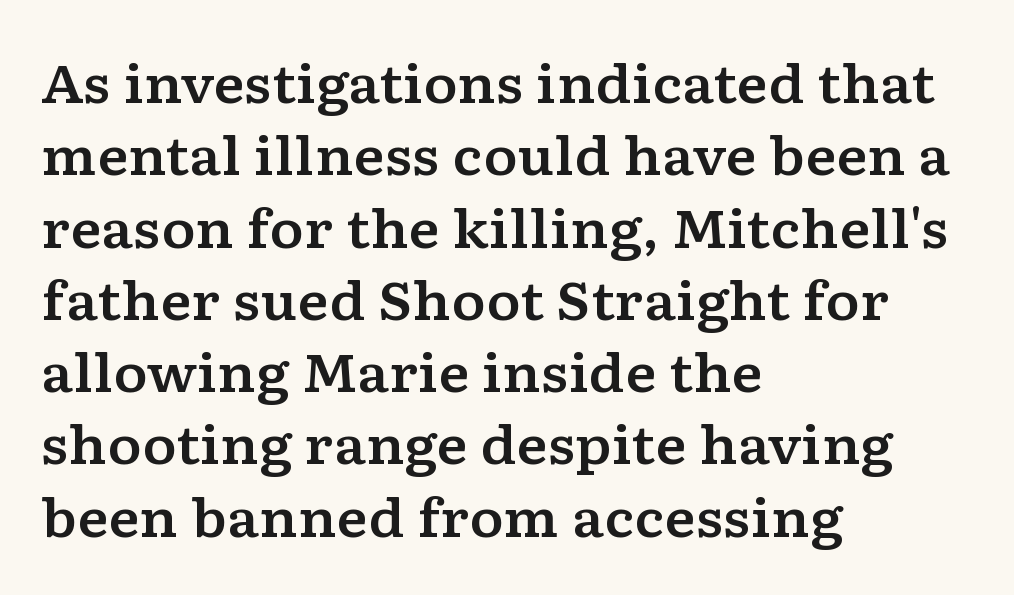
The image shows 52 px wide serif type, upright; set left-aligned, normal line spacing (1.39x), normal letter spacing, not underlined; low stroke contrast and a medium x-height.
